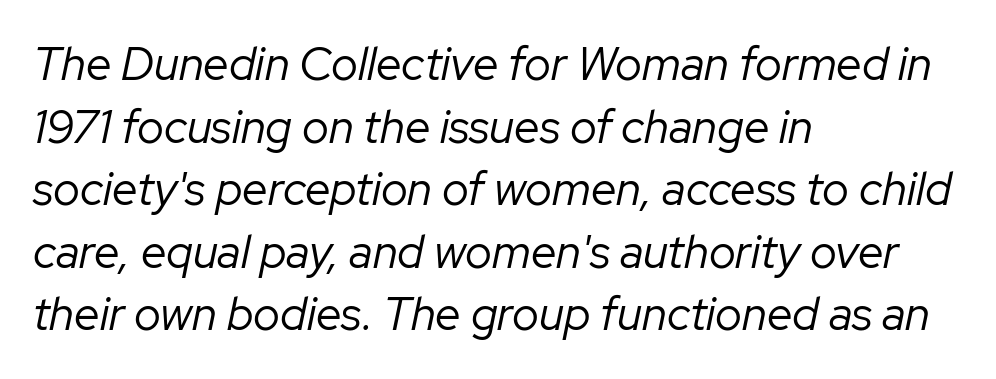
Q: Is the text bold? A: No.
Q: Is the text italic (slanted)? A: Yes, it leans right by about 12 degrees.
Q: Is the text underlined? A: No.
Q: How is the paragraph aligned? A: Left-aligned.
Q: Is the spacing between letters normal or unusually wide? A: Normal.
Q: Is the spacing between lines tight, normal or loose? A: Normal.
Q: Width (condensed, normal, or wide)? A: Normal.
Q: Stroke contrast? A: Low.
Q: x-height? A: Medium.
Q: Monospaced? A: No.
